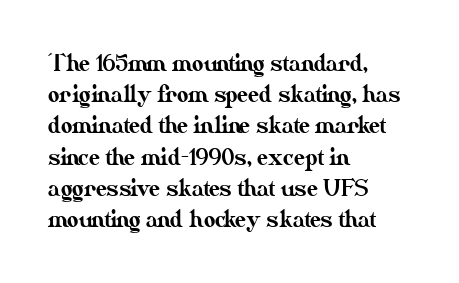
The image shows 22 px text type, upright; set left-aligned, normal line spacing (1.42x), normal letter spacing, not underlined.
